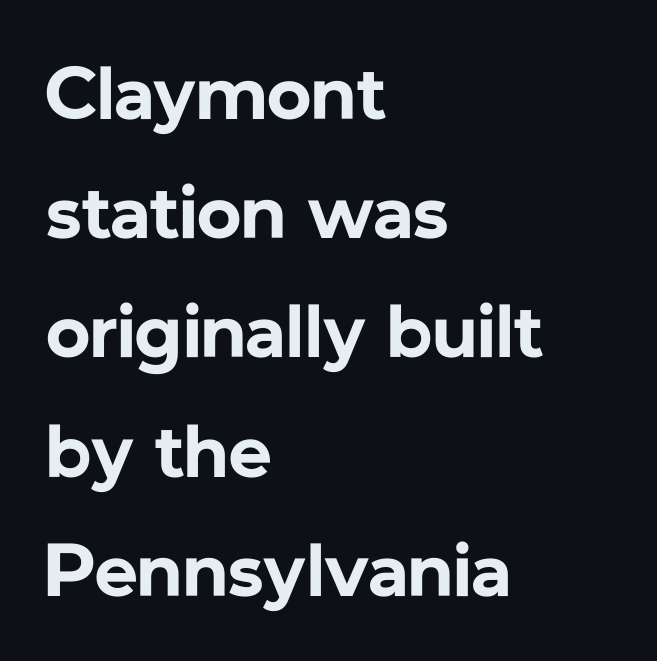
{"serif": "no", "italic": "no", "bold": "yes", "weight": "bold", "width": "normal", "stroke_contrast": "low", "x_height": "medium", "monospaced": "no", "underline": "no", "align": "left", "line_spacing": "normal", "line_spacing_ratio": 1.59, "letter_spacing": "normal", "letter_spacing_em": 0.0, "glyph_px": 75}
